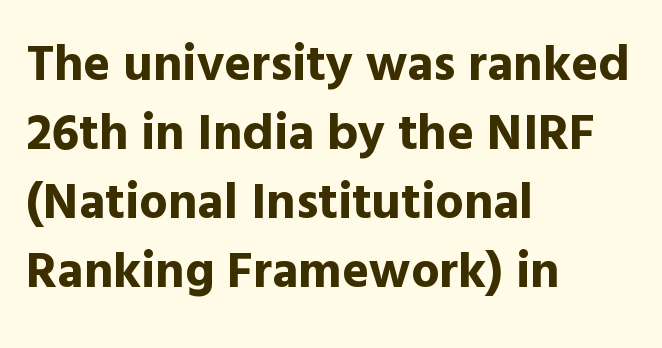
The image shows 51 px bold sans-serif type, upright; set left-aligned, normal line spacing (1.35x), normal letter spacing, not underlined; a medium x-height.
